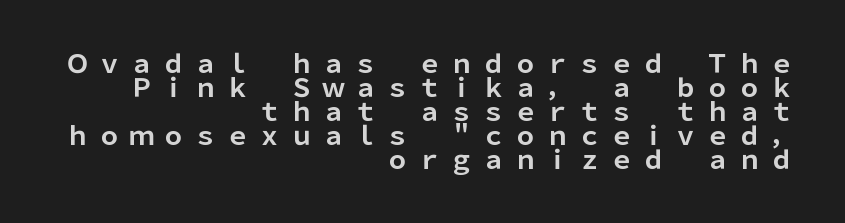
Summary of vertical rhythm: compact, with narrow interline spacing. Students, note that the glyphs here are deliberately spaced far apart. Typeset ragged left — the right edge is the straight one. Type without underlining. This is heavy type, rendered in bold.
